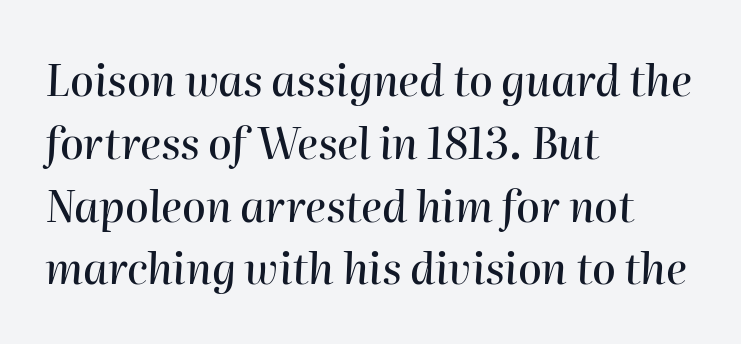
The image shows 43 px text type, italic (leaning right); set left-aligned, normal line spacing (1.46x), normal letter spacing, not underlined; high stroke contrast and a medium x-height.
